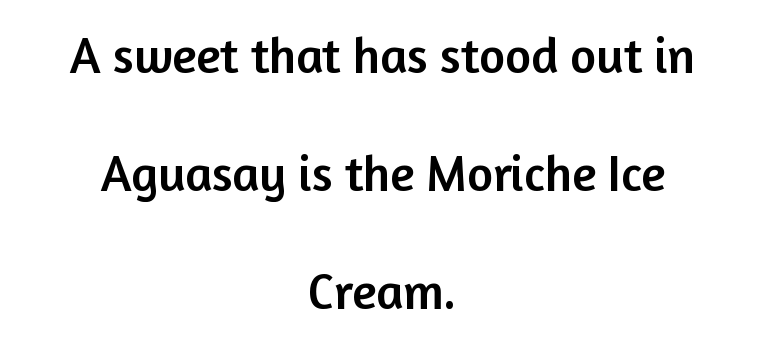
The image shows 50 px sans-serif type, upright; set centered, loose line spacing (2.36x), normal letter spacing, not underlined; low stroke contrast and a medium x-height.
